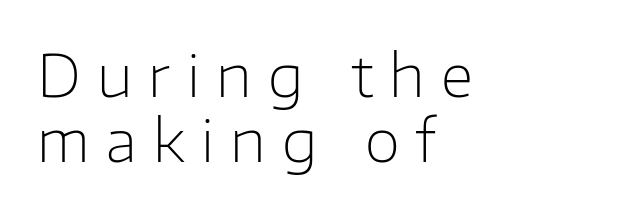
Q: Is the text bold? A: No.
Q: Is the text italic (slanted)? A: No, it is upright.
Q: Is the typeface a serif or a sans-serif typeface? A: Sans-serif.
Q: Is the text underlined? A: No.
Q: How is the paragraph aligned? A: Left-aligned.
Q: Is the spacing between letters normal or unusually wide? A: Unusually wide.
Q: Is the spacing between lines tight, normal or loose? A: Tight.
Q: Width (condensed, normal, or wide)? A: Normal.
Q: Stroke contrast? A: Low.
Q: x-height? A: Medium.
Q: Monospaced? A: No.
